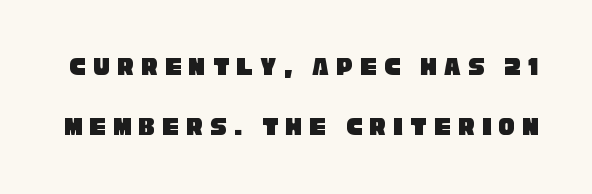
Q: Is the text underlined? A: No.
Q: Is the spacing between letters normal or unusually wide? A: Unusually wide.
Q: Is the spacing between lines tight, normal or loose? A: Loose.
